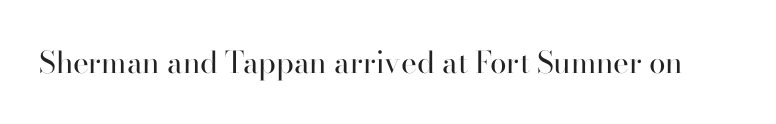
No italicization has been applied; the sample stays upright. Each letter keeps its own natural width here, so spacing adapts to shape. Stems and bowls with no extra thickness — not bold. The glyphs in this specimen are seriffed. The specimen omits any rule beneath the text block's lines.
